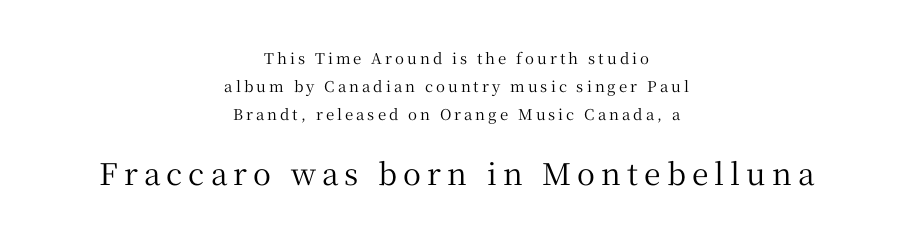
You can tell from the footed stems that serif type was used. The letters advance in unequal steps, a hallmark of proportional type. Visually the block forms a symmetrical silhouette, jagged on both flanks. This is the regular roman posture of the typeface. The foot of each line stays bare and open. Between one letter and the next there's a generous, obvious gap.
